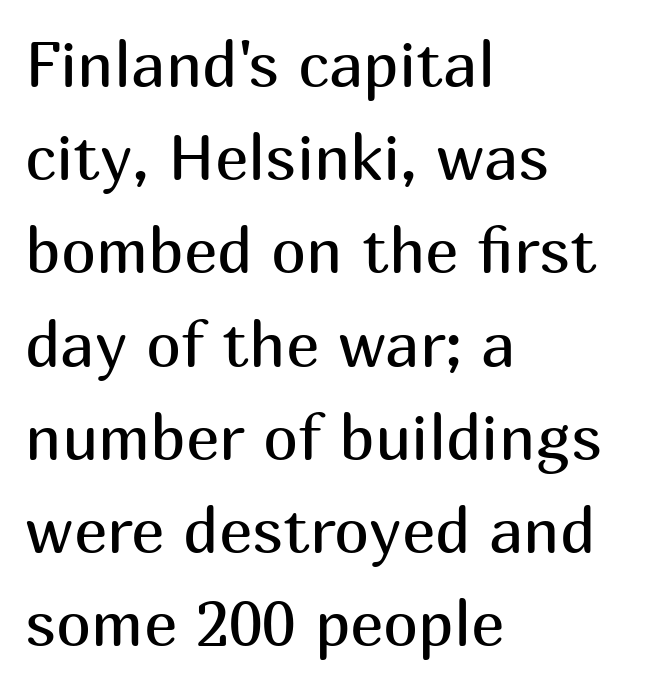
{"serif": "no", "italic": "no", "bold": "no", "weight": "regular", "width": "normal", "stroke_contrast": "medium", "x_height": "medium", "monospaced": "no", "underline": "no", "align": "left", "line_spacing": "normal", "line_spacing_ratio": 1.48, "letter_spacing": "normal", "letter_spacing_em": 0.0, "glyph_px": 63}
